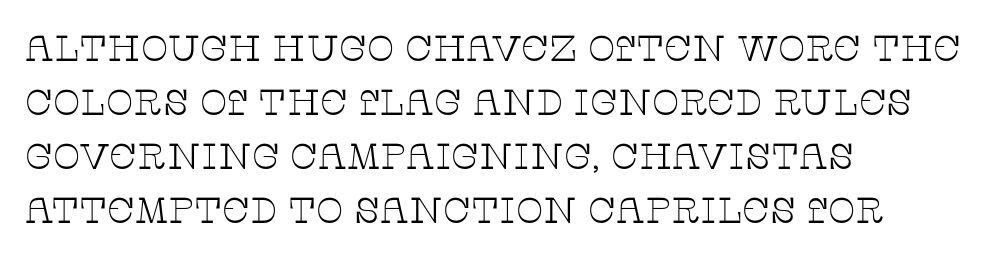
The image shows 36 px thin, wide serif type, upright; set left-aligned, normal line spacing (1.5x), normal letter spacing, not underlined; low stroke contrast and a large x-height.
